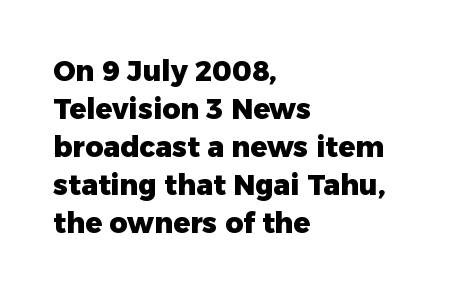
A typesetter would call this leading conventional body-copy spacing. Every letter is thick-stroked: bold, no question. The letterforms sit shoulder to shoulder at normal distance. You could not count columns in this text — the font is proportionally spaced. Grotesque or geometric, the face here clearly has no serifs.
